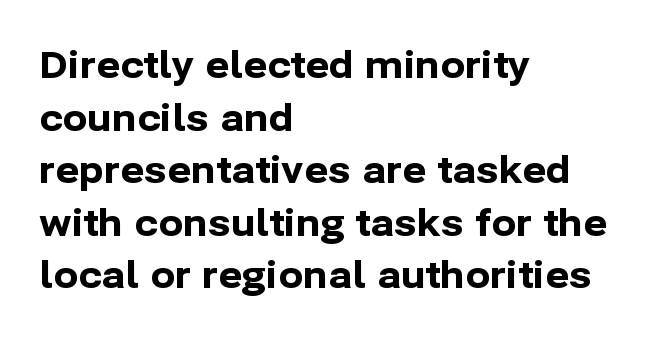
The leading is moderate, giving the passage an even texture. Observe the absence of serifs on each vertical stroke in this sample. You'd pick this weight for a headline — it's a proper bold. The area under the type is left untouched. Each letter keeps its own natural width here, so spacing adapts to shape. In terms of posture, this sample is upright.
